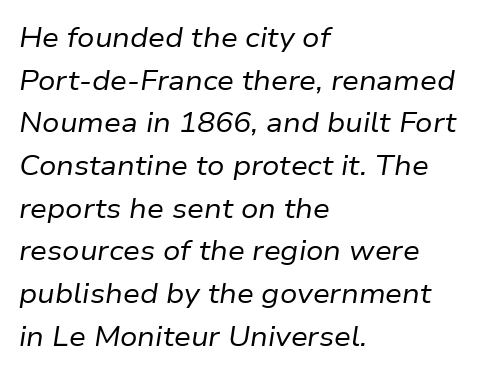
Q: Is the text bold? A: No.
Q: Is the text italic (slanted)? A: Yes, it leans right by about 9 degrees.
Q: Is the text underlined? A: No.
Q: How is the paragraph aligned? A: Left-aligned.
Q: Is the spacing between letters normal or unusually wide? A: Normal.
Q: Is the spacing between lines tight, normal or loose? A: Normal.
